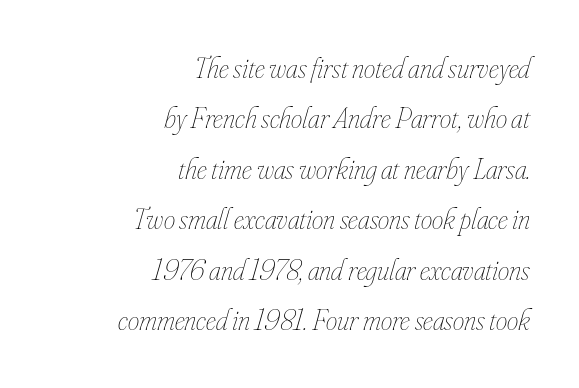
Stem width sits at or under what a default text font uses. Think of a printed novel: that variable character pitch is what you see here. Which margin do the lines hug? The right one — the left edge is uneven. The space beneath each line is pristine and unruled. Compared with typical body copy, the letter spacing here is the same.
